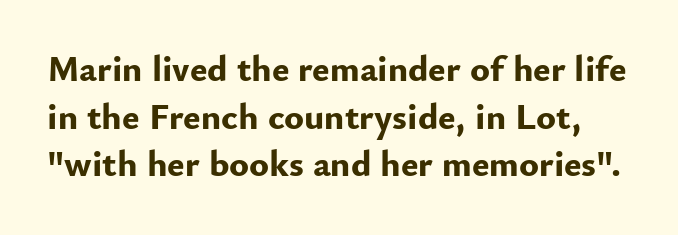
{"serif": "no", "italic": "no", "bold": "yes", "weight": "bold", "width": "normal", "stroke_contrast": "low", "x_height": "small", "monospaced": "no", "underline": "no", "line_spacing": "normal", "line_spacing_ratio": 1.29, "letter_spacing": "normal", "letter_spacing_em": 0.0, "glyph_px": 37}
